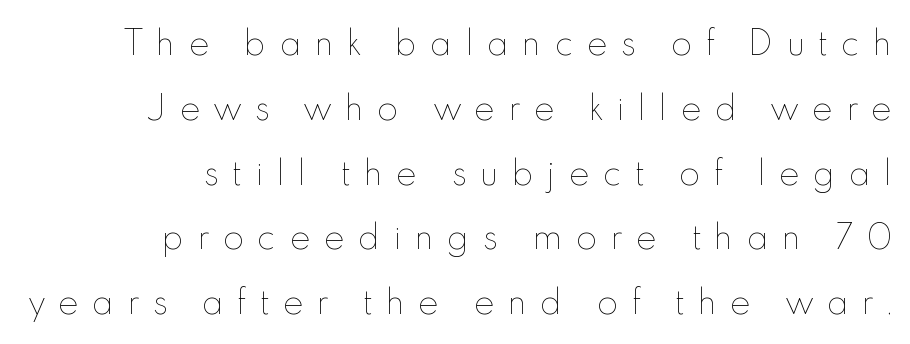
Q: Is the text bold? A: No.
Q: Is the text italic (slanted)? A: No, it is upright.
Q: Is the text underlined? A: No.
Q: How is the paragraph aligned? A: Right-aligned.
Q: Is the spacing between letters normal or unusually wide? A: Unusually wide.
Q: Is the spacing between lines tight, normal or loose? A: Loose.
Q: Width (condensed, normal, or wide)? A: Normal.
Q: x-height? A: Small.
Q: Monospaced? A: No.
